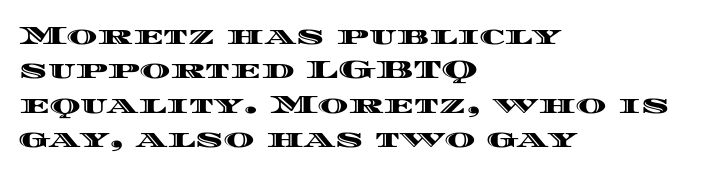
{"italic": "no", "underline": "no", "align": "left", "line_spacing": "normal", "line_spacing_ratio": 1.32, "letter_spacing": "normal", "letter_spacing_em": 0.0, "glyph_px": 26}
